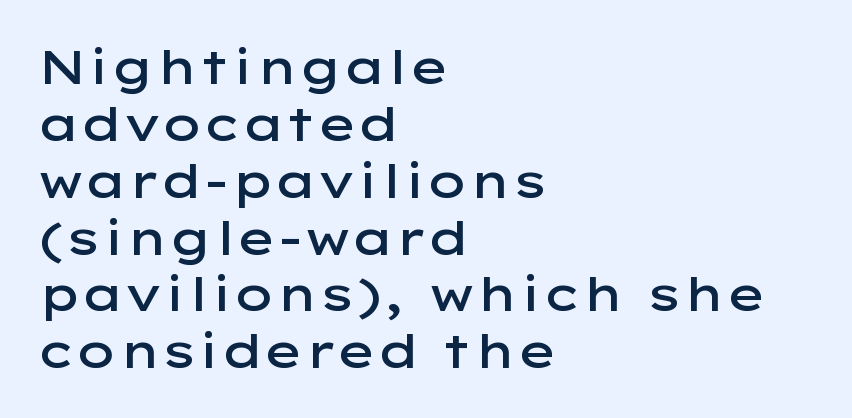
{"serif": "no", "italic": "no", "bold": "semi", "weight": "semibold", "width": "wide", "stroke_contrast": "low", "x_height": "medium", "monospaced": "no", "underline": "no", "align": "left", "line_spacing_ratio": 1.21, "letter_spacing": "normal", "letter_spacing_em": 0.0, "glyph_px": 47}
